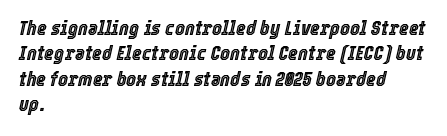
The image shows 21 px text type, italic (leaning right); set left-aligned, line spacing 1.21x, normal letter spacing, not underlined.
